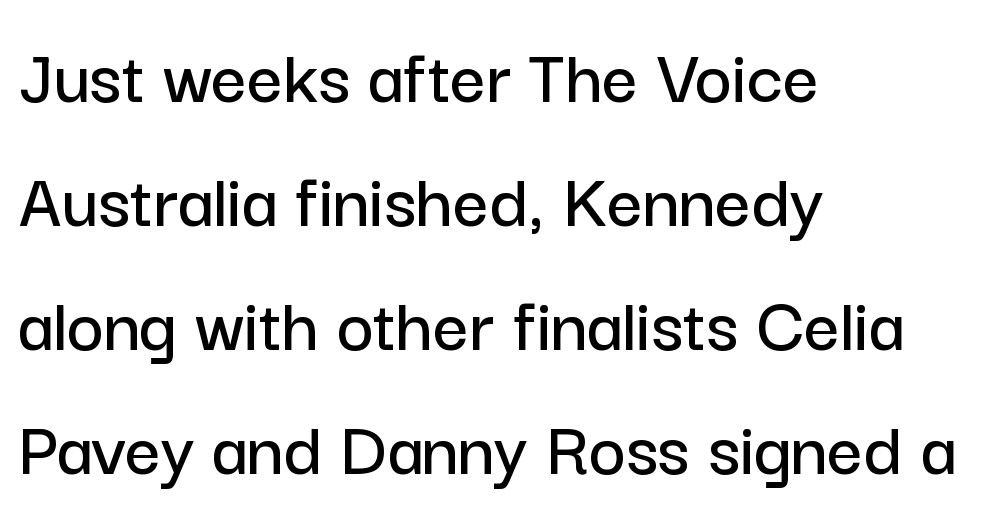
Is the letter spacing exaggerated? No — it looks like the ordinary default. If you drew a ruler down the left edge, every line would touch it. No feet cap the strokes, marking this as sans-serif type. Regarding leading, the lines here are spaced in the standard way. No italicization has been applied; the sample stays upright. Each row of text sits above clean, open space.
